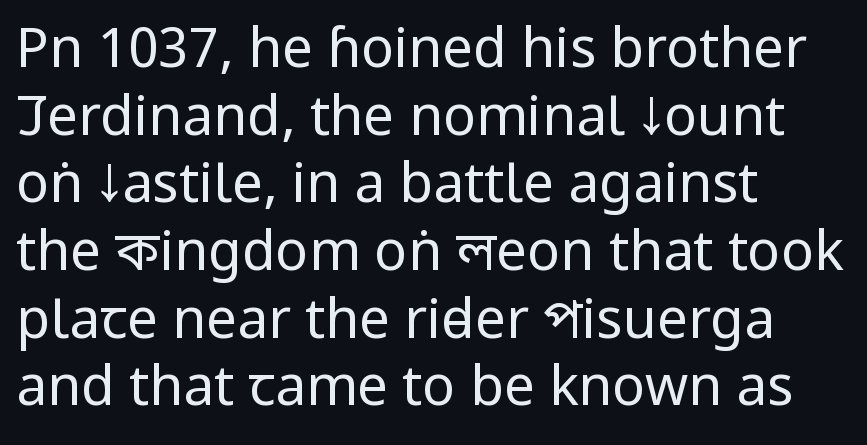
The image shows 55 px regular-weight, condensed sans-serif type, upright; set left-aligned, line spacing 1.23x, normal letter spacing, not underlined; low stroke contrast and a large x-height.
